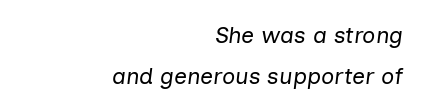
Q: Is the text bold? A: No.
Q: Is the text italic (slanted)? A: Yes, it leans right by about 7 degrees.
Q: Is the text underlined? A: No.
Q: How is the paragraph aligned? A: Right-aligned.
Q: Is the spacing between letters normal or unusually wide? A: Normal.
